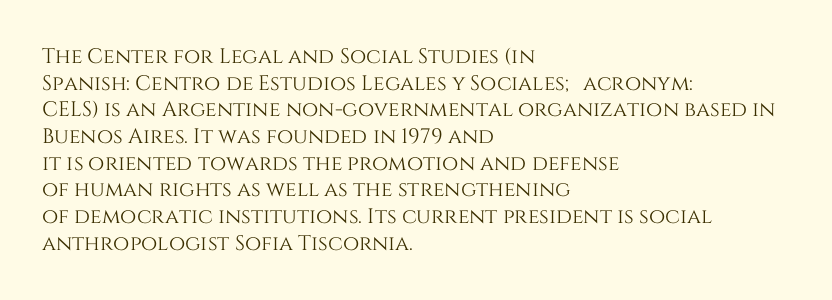
Q: Is the text italic (slanted)? A: No, it is upright.
Q: Is the text underlined? A: No.
Q: How is the paragraph aligned? A: Left-aligned.
Q: Is the spacing between letters normal or unusually wide? A: Normal.
Q: Is the spacing between lines tight, normal or loose? A: Normal.
